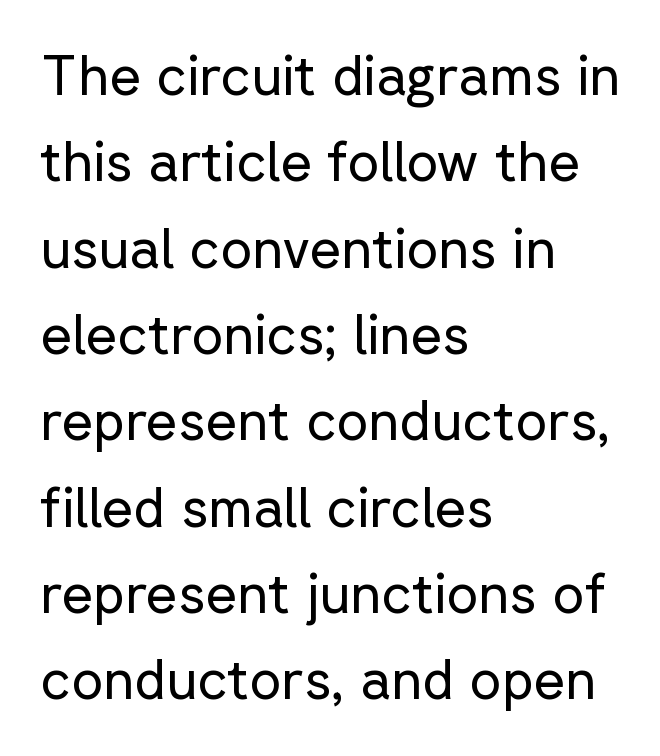
Q: Is the text bold? A: No.
Q: Is the text italic (slanted)? A: No, it is upright.
Q: Is the typeface a serif or a sans-serif typeface? A: Sans-serif.
Q: Is the text underlined? A: No.
Q: How is the paragraph aligned? A: Left-aligned.
Q: Is the spacing between letters normal or unusually wide? A: Normal.
Q: Is the spacing between lines tight, normal or loose? A: Normal.
Q: Width (condensed, normal, or wide)? A: Normal.
Q: Stroke contrast? A: Low.
Q: x-height? A: Medium.
Q: Monospaced? A: No.
